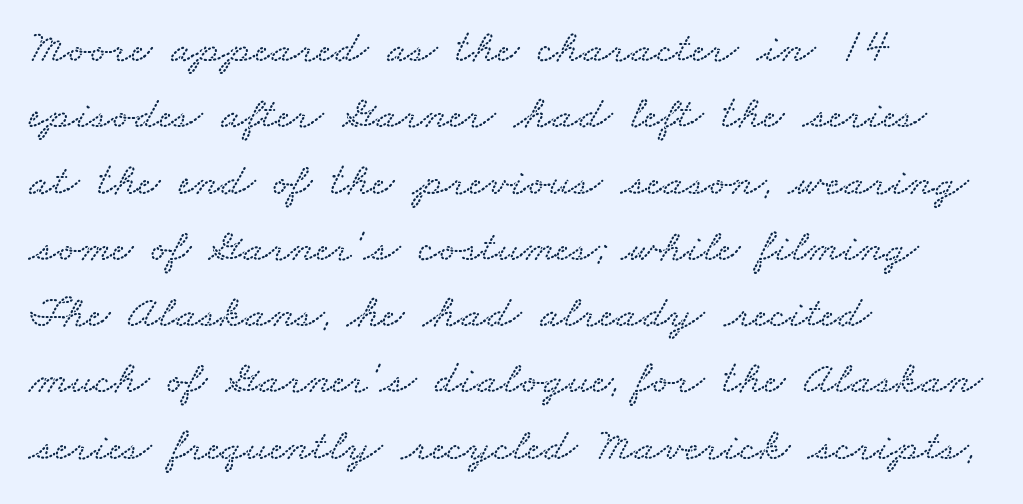
{"width": "wide", "stroke_contrast": "low", "x_height": "small", "monospaced": "no", "underline": "no", "align": "left", "line_spacing": "normal", "line_spacing_ratio": 1.41, "letter_spacing": "normal", "letter_spacing_em": 0.0, "glyph_px": 47}
